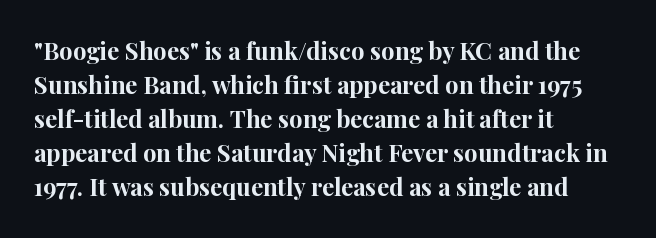
Q: Is the text bold? A: Yes.
Q: Is the text italic (slanted)? A: No, it is upright.
Q: Is the text underlined? A: No.
Q: How is the paragraph aligned? A: Left-aligned.
Q: Is the spacing between letters normal or unusually wide? A: Normal.
Q: Is the spacing between lines tight, normal or loose? A: Normal.
